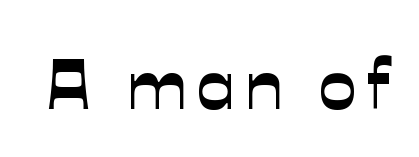
Q: Is the typeface a serif or a sans-serif typeface? A: Sans-serif.
Q: Is the text underlined? A: No.
Q: Width (condensed, normal, or wide)? A: Normal.
Q: Stroke contrast? A: Low.
Q: x-height? A: Medium.
Q: Monospaced? A: No.
